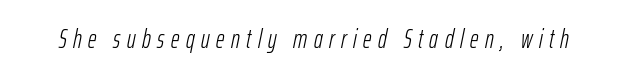
Descenders hang freely into open space. The tracking reads as deliberately expanded to a designer's eye. Posture: slanted. Counters stay open thanks to moderate or lighter strokes.
